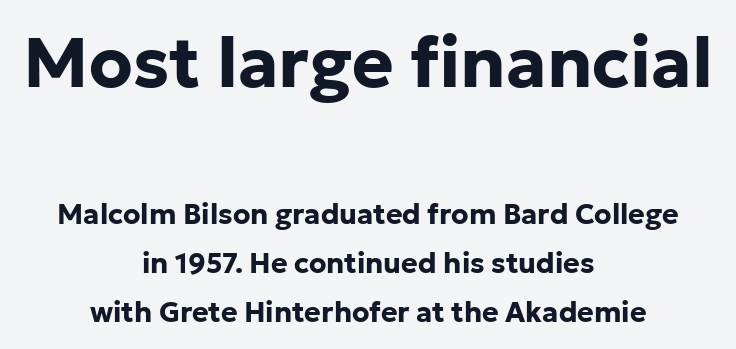
{"serif": "no", "italic": "no", "bold": "yes", "weight": "bold", "width": "normal", "stroke_contrast": "low", "x_height": "medium", "monospaced": "no", "underline": "no", "align": "center", "line_spacing_ratio": 1.75, "letter_spacing": "normal", "letter_spacing_em": 0.0, "larger_block": "first", "size_ratio": 2.5, "glyph_px": 70}
